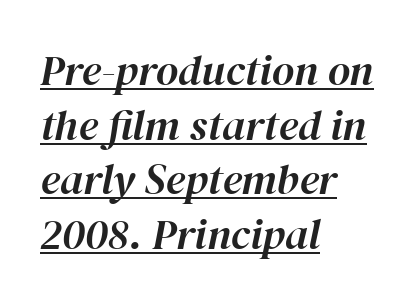
The image shows 43 px text type, italic (leaning right); set left-aligned, normal line spacing (1.27x), normal letter spacing, underlined; high stroke contrast and a medium x-height.
